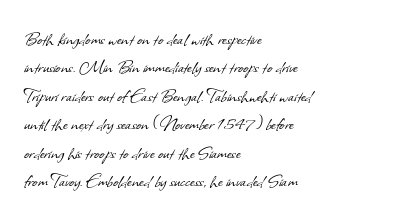
{"bold": "no", "underline": "no", "align": "left", "line_spacing": "normal", "line_spacing_ratio": 1.29, "letter_spacing": "normal", "letter_spacing_em": 0.0, "glyph_px": 22}
